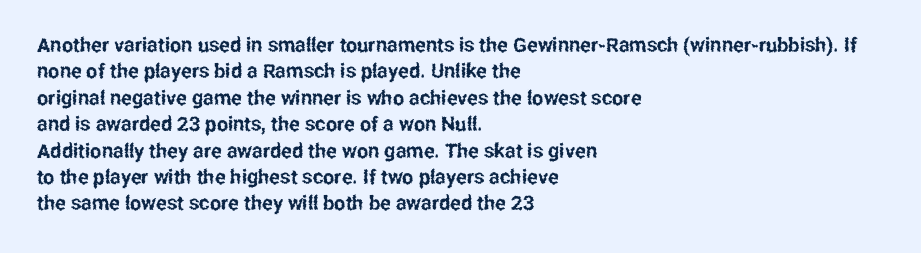
Default kerning and tracking; the words read as compact shapes. Evenly set lines give the paragraph a standard silhouette. In CSS terms this would be text-align: left. A bare baseline throughout the passage. Every character sits straight up, as roman type does.
